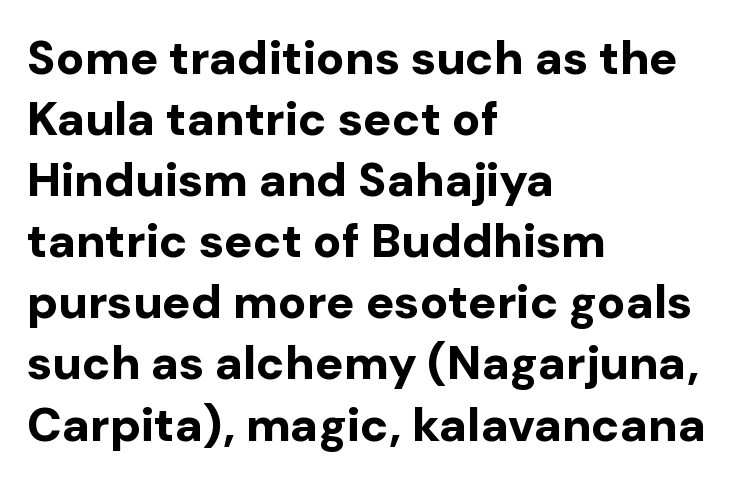
Q: Is the text bold? A: Yes.
Q: Is the text italic (slanted)? A: No, it is upright.
Q: Is the typeface a serif or a sans-serif typeface? A: Sans-serif.
Q: Is the text underlined? A: No.
Q: How is the paragraph aligned? A: Left-aligned.
Q: Is the spacing between letters normal or unusually wide? A: Normal.
Q: Is the spacing between lines tight, normal or loose? A: Normal.
Q: Width (condensed, normal, or wide)? A: Normal.
Q: Stroke contrast? A: Low.
Q: x-height? A: Medium.
Q: Monospaced? A: No.
